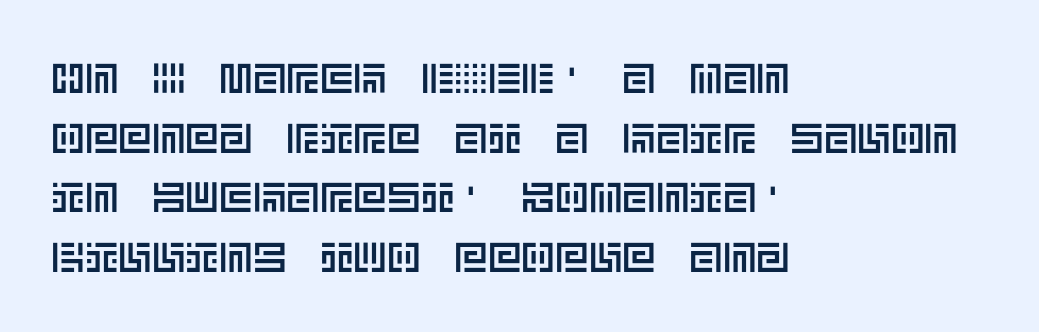
Q: Is the text italic (slanted)? A: No, it is upright.
Q: Is the text underlined? A: No.
Q: How is the paragraph aligned? A: Left-aligned.
Q: Is the spacing between letters normal or unusually wide? A: Normal.
Q: Is the spacing between lines tight, normal or loose? A: Normal.
Q: Width (condensed, normal, or wide)? A: Normal.
Q: x-height? A: Large.
